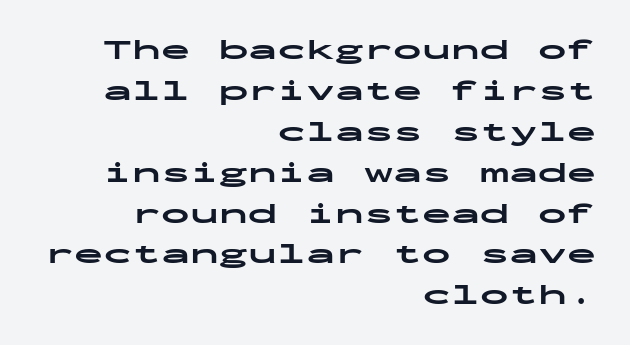
Horizontal alignment here is rightward, an uncommon choice for prose. Observe the absence of serifs on each vertical stroke in this sample. Clear beneath every line of the passage. In terms of weight, the rendering is a true, heavy bold. Nope, not italic — everything's standing straight.
